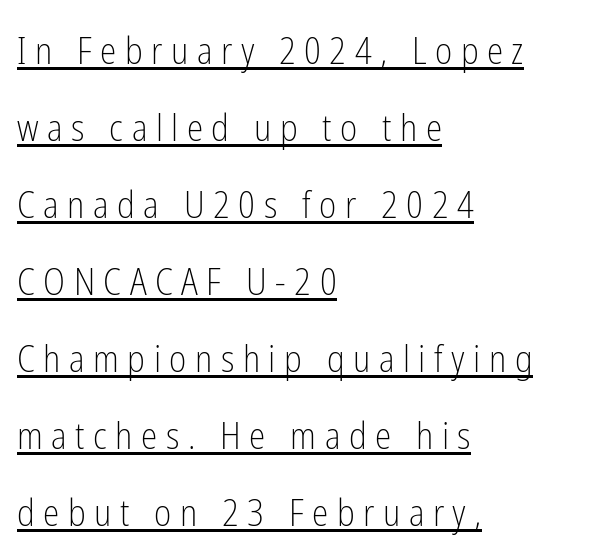
{"serif": "no", "italic": "no", "bold": "no", "weight": "light", "width": "condensed", "stroke_contrast": "low", "x_height": "medium", "monospaced": "no", "underline": "yes", "align": "left", "line_spacing": "loose", "line_spacing_ratio": 2.08, "letter_spacing": "wide", "letter_spacing_em": 0.23, "glyph_px": 37}
